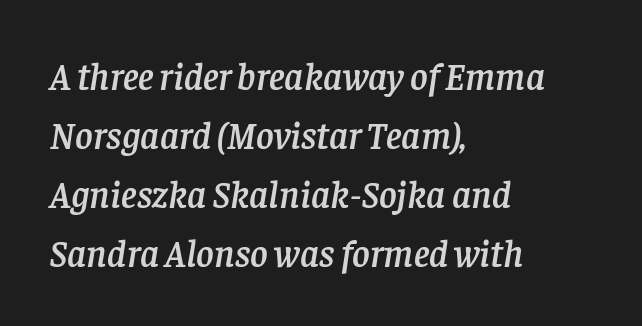
Q: Is the text italic (slanted)? A: Yes, it leans right by about 8 degrees.
Q: Is the typeface a serif or a sans-serif typeface? A: Serif.
Q: Is the text underlined? A: No.
Q: How is the paragraph aligned? A: Left-aligned.
Q: Is the spacing between letters normal or unusually wide? A: Normal.
Q: Is the spacing between lines tight, normal or loose? A: Normal.
Q: Width (condensed, normal, or wide)? A: Normal.
Q: Stroke contrast? A: Low.
Q: x-height? A: Large.
Q: Monospaced? A: No.
